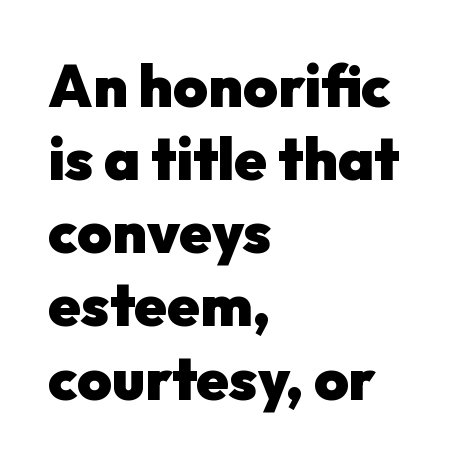
The image shows 59 px heavy sans-serif type, upright; set left-aligned, line spacing 1.24x, normal letter spacing, not underlined; low stroke contrast and a medium x-height.
